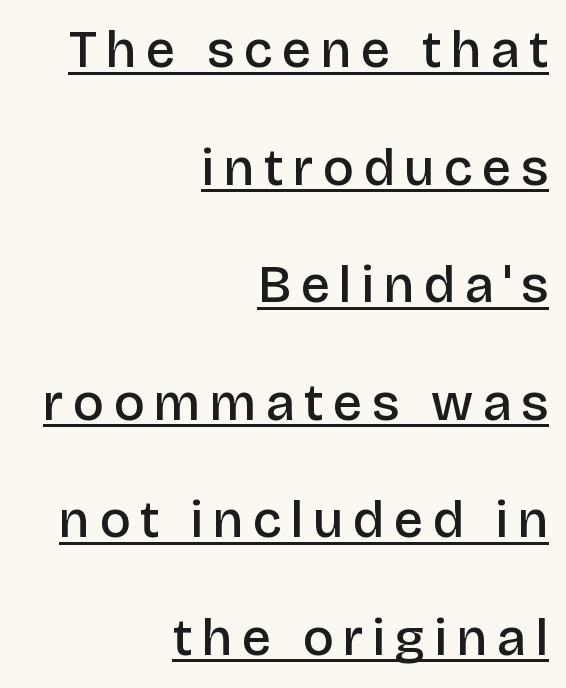
The image shows 52 px semibold sans-serif type, upright; set right-aligned, loose line spacing (2.26x), underlined; low stroke contrast and a large x-height.
